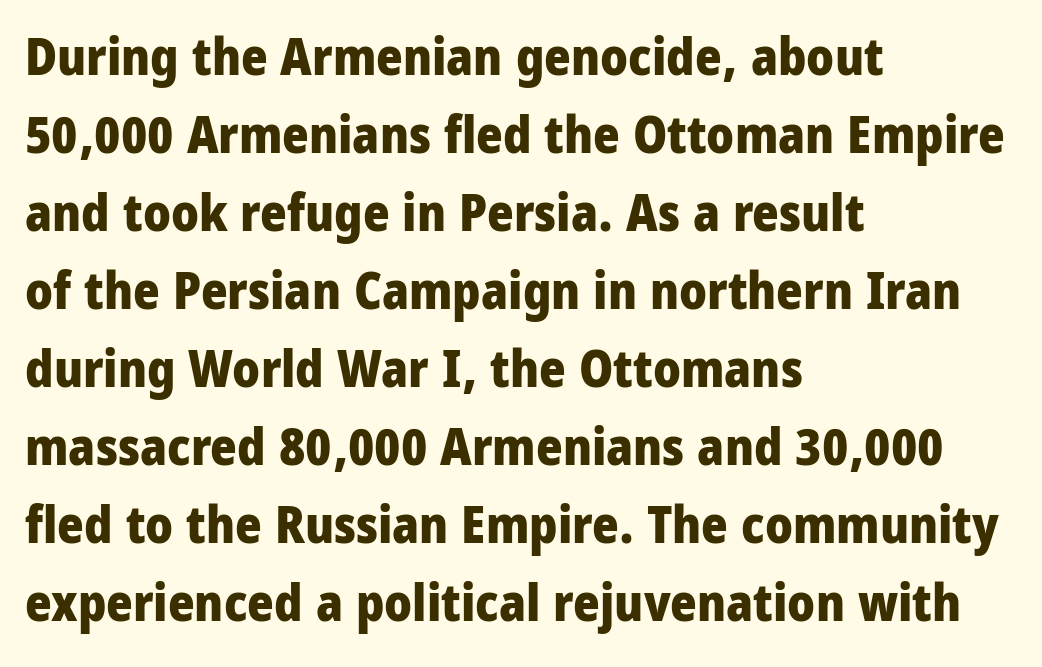
The image shows 51 px heavy, condensed sans-serif type, upright; set left-aligned, normal line spacing (1.53x), normal letter spacing, not underlined; low stroke contrast and a large x-height.
